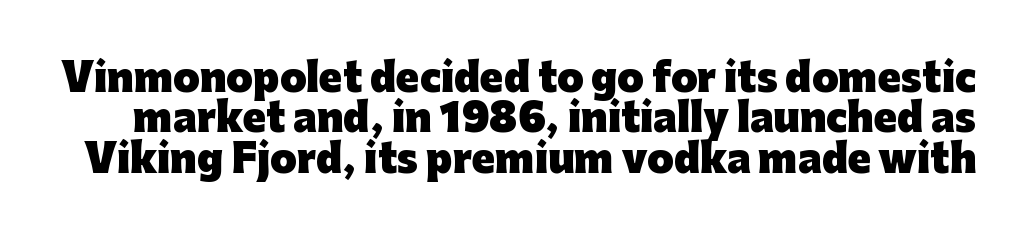
Q: Is the text bold? A: Yes.
Q: Is the text italic (slanted)? A: No, it is upright.
Q: Is the typeface a serif or a sans-serif typeface? A: Sans-serif.
Q: Is the text underlined? A: No.
Q: Is the spacing between letters normal or unusually wide? A: Normal.
Q: Is the spacing between lines tight, normal or loose? A: Tight.
Q: Width (condensed, normal, or wide)? A: Normal.
Q: Stroke contrast? A: Low.
Q: x-height? A: Medium.
Q: Monospaced? A: No.
